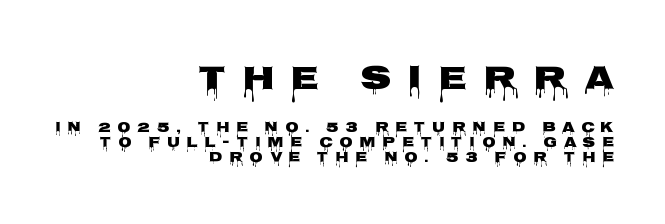
{"serif": "no", "italic": "no", "width": "wide", "stroke_contrast": "low", "x_height": "large", "monospaced": "no", "underline": "no", "align": "right", "line_spacing": "tight", "line_spacing_ratio": 1.1, "letter_spacing": "wide", "letter_spacing_em": 0.47, "larger_block": "first", "size_ratio": 2.43, "glyph_px": 34}
